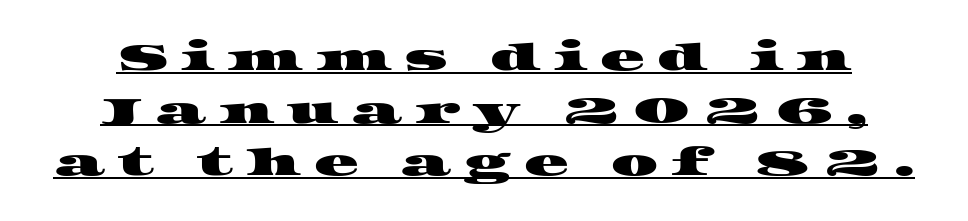
{"serif": "yes", "width": "wide", "stroke_contrast": "high", "x_height": "large", "monospaced": "no", "underline": "yes", "line_spacing": "normal", "line_spacing_ratio": 1.42, "letter_spacing": "wide", "letter_spacing_em": 0.35, "glyph_px": 37}
